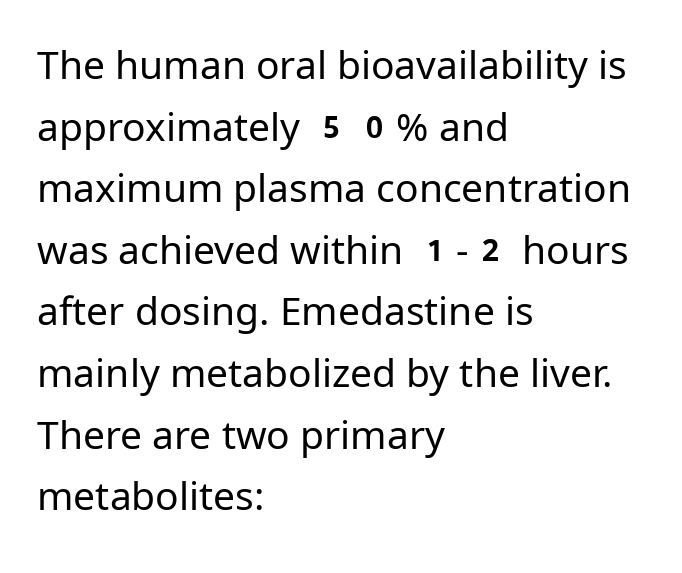
{"serif": "no", "italic": "no", "bold": "no", "weight": "regular", "width": "normal", "stroke_contrast": "low", "x_height": "medium", "monospaced": "no", "underline": "no", "align": "left", "line_spacing": "normal", "line_spacing_ratio": 1.58, "letter_spacing": "normal", "letter_spacing_em": 0.0, "glyph_px": 39}
